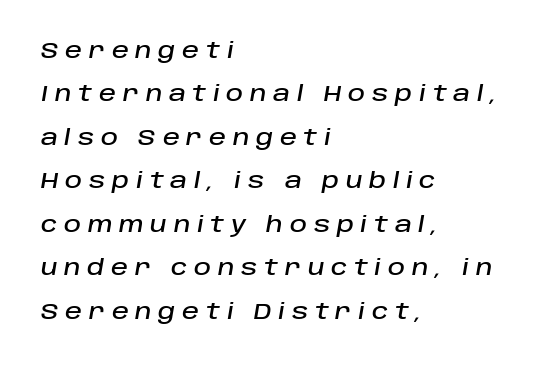
Q: Is the text italic (slanted)? A: Yes, it leans right by about 10 degrees.
Q: Is the text underlined? A: No.
Q: How is the paragraph aligned? A: Left-aligned.
Q: Is the spacing between letters normal or unusually wide? A: Unusually wide.
Q: Is the spacing between lines tight, normal or loose? A: Loose.
